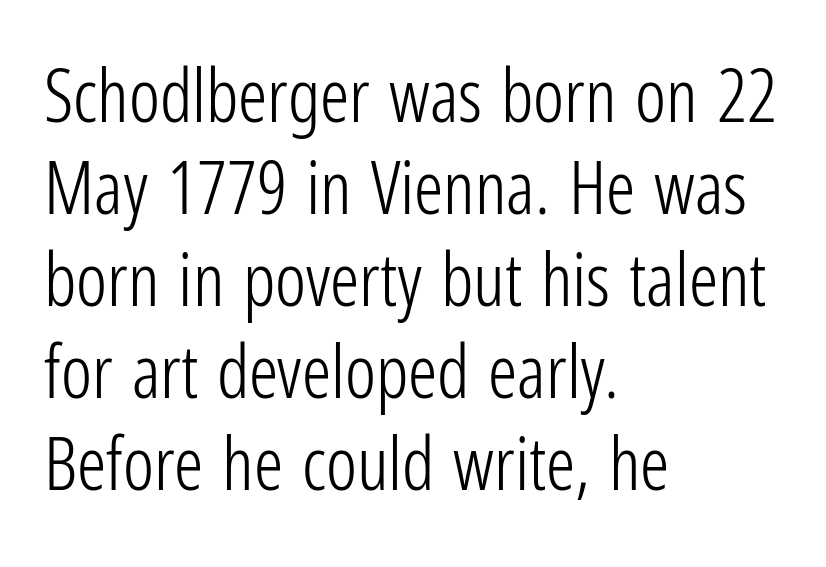
The lines sit at an ordinary, default distance from one another. Underlining? Definitely not there. The strokes are not fattened; the text isn't bold. Leftover space on each line is placed entirely after the last word. Font category for this specimen: sans-serif.
